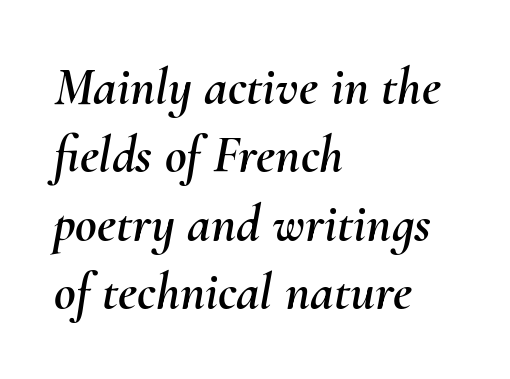
The image shows 53 px text type, italic (leaning right); set left-aligned, normal line spacing (1.29x), normal letter spacing, not underlined; medium stroke contrast and a small x-height.
